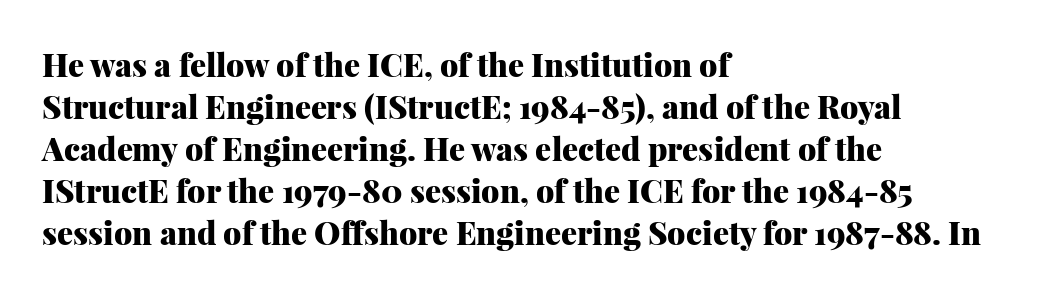
{"serif": "yes", "italic": "no", "bold": "yes", "weight": "heavy", "width": "normal", "stroke_contrast": "medium", "x_height": "medium", "monospaced": "no", "underline": "no", "align": "left", "line_spacing": "normal", "line_spacing_ratio": 1.31, "letter_spacing": "normal", "letter_spacing_em": 0.0, "glyph_px": 32}
